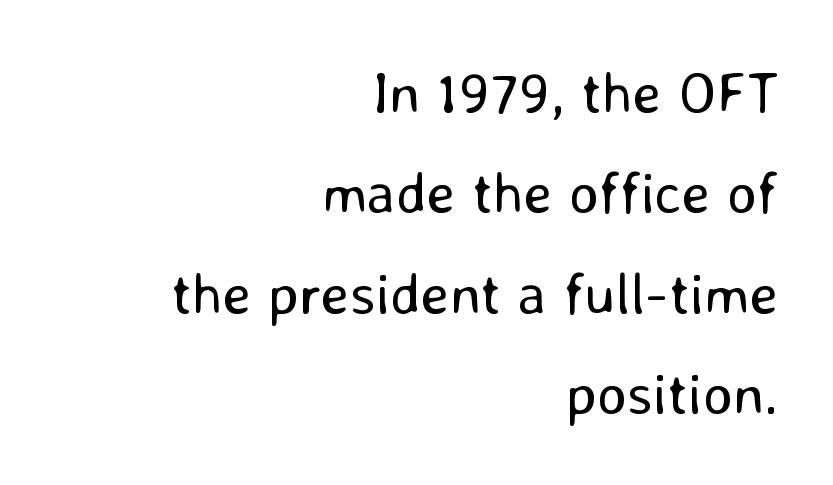
The image shows 58 px regular-weight sans-serif type, upright; set right-aligned, line spacing 1.73x, normal letter spacing, not underlined; low stroke contrast and a medium x-height.
